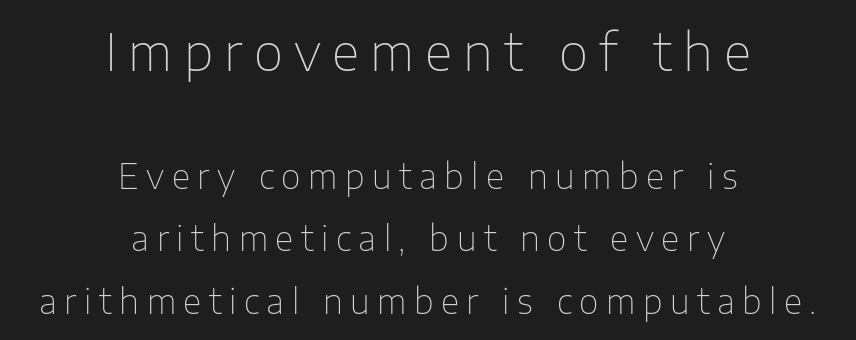
{"serif": "no", "italic": "no", "bold": "no", "weight": "thin", "width": "normal", "stroke_contrast": "low", "x_height": "medium", "monospaced": "no", "underline": "no", "align": "center", "line_spacing_ratio": 1.84, "letter_spacing": "wide", "letter_spacing_em": 0.22, "larger_block": "first", "size_ratio": 1.5, "glyph_px": 51}
